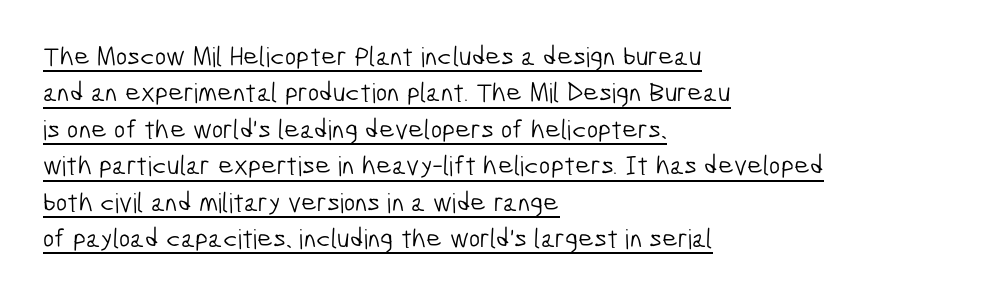
The image shows 27 px text type; set left-aligned, normal line spacing (1.35x), normal letter spacing, underlined.
